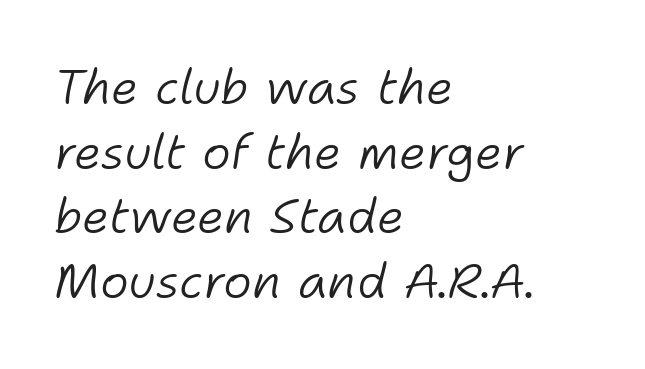
Q: Is the text bold? A: No.
Q: Is the text italic (slanted)? A: Yes, it leans right by about 11 degrees.
Q: Is the text underlined? A: No.
Q: How is the paragraph aligned? A: Left-aligned.
Q: Is the spacing between letters normal or unusually wide? A: Normal.
Q: Is the spacing between lines tight, normal or loose? A: Normal.
Q: Width (condensed, normal, or wide)? A: Normal.
Q: Stroke contrast? A: Low.
Q: x-height? A: Medium.
Q: Monospaced? A: No.
